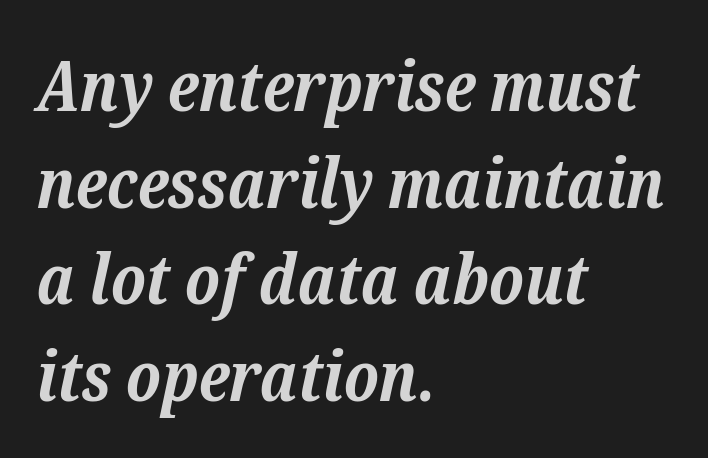
The lettering tilts uniformly, giving the passage an italic look. The passage shown is typed in a proportional face where columns would drift. Heavy-handed strokes throughout: this text is bold. Where is the straight margin? On the left. Honestly, there is no underline to notice here at all. The rendering keeps characters at their native spacing.
